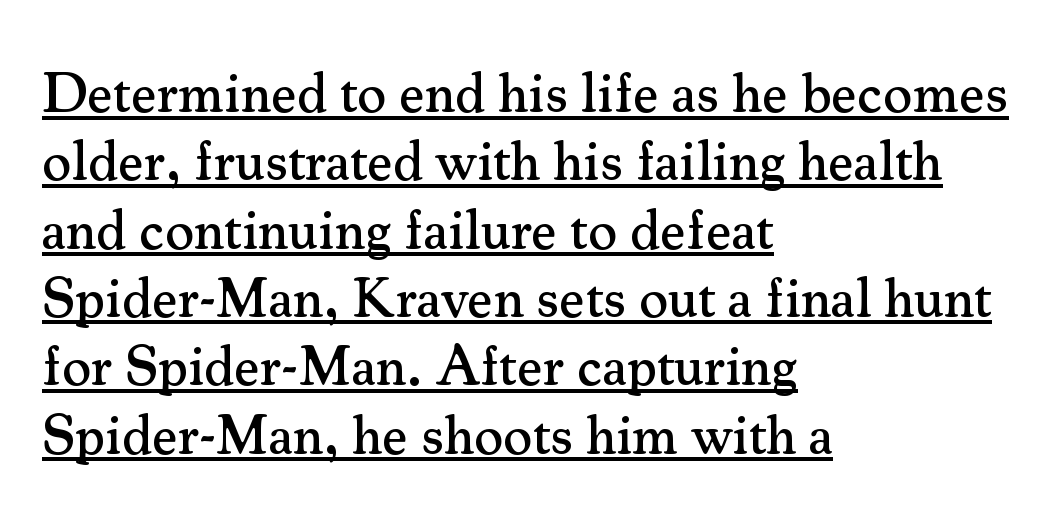
The rendering keeps characters at their native spacing. Is this a fixed-width face? No — the glyphs have proportional, varying widths. A rule runs beneath these lines of type. Ascenders rise straight up at ninety degrees. The lines in this sample share a left origin and differ only in where they stop.
